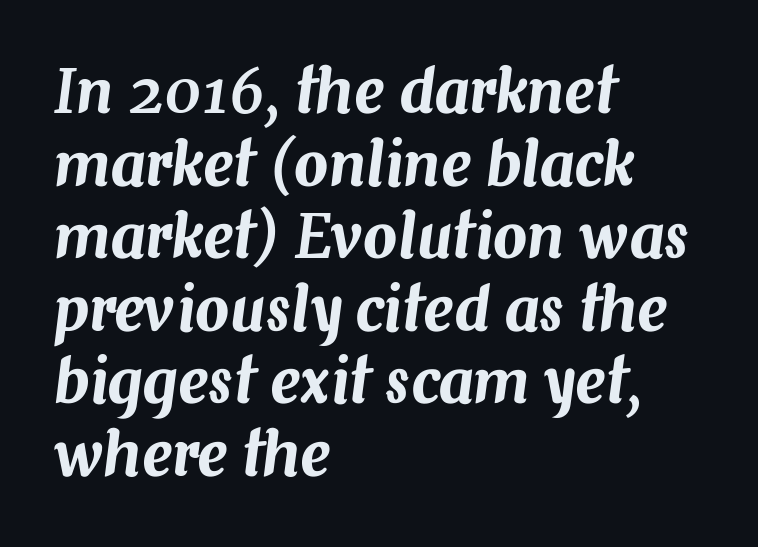
{"italic": "yes", "lean": "right", "slant_degrees": 7, "width": "normal", "stroke_contrast": "medium", "x_height": "medium", "monospaced": "no", "underline": "no", "align": "left", "line_spacing_ratio": 1.21, "letter_spacing": "normal", "letter_spacing_em": 0.0, "glyph_px": 60}
